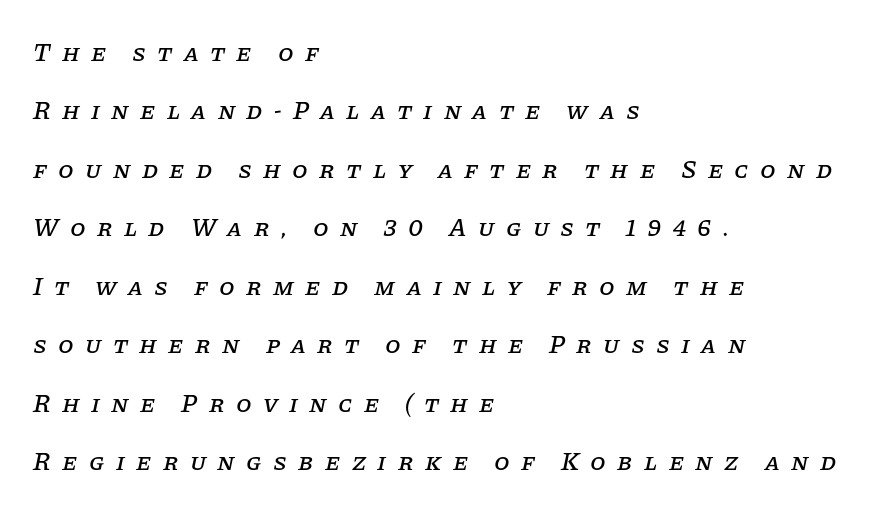
These lines have a slow, spaced-out rhythm from letter to letter. Casual observation: everything's shoved over to the left. Underline: absent. The leading is generous, giving the passage an open texture. The whole block is typeset with a tilt.
